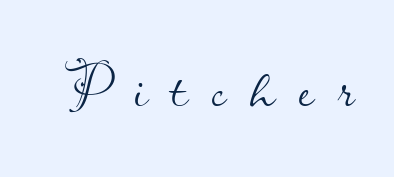
{"serif": "no", "bold": "no", "weight": "light", "width": "normal", "stroke_contrast": "low", "x_height": "small", "monospaced": "no", "underline": "no", "letter_spacing": "wide", "letter_spacing_em": 0.4, "glyph_px": 59}
